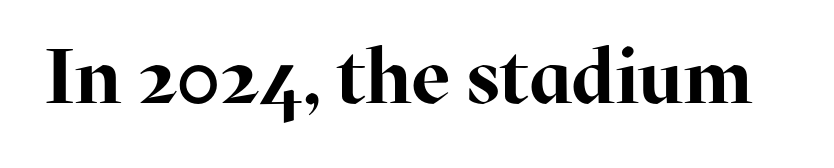
{"serif": "yes", "italic": "no", "bold": "yes", "weight": "bold", "width": "normal", "stroke_contrast": "high", "x_height": "medium", "monospaced": "no", "underline": "no", "letter_spacing": "normal", "letter_spacing_em": 0.0, "glyph_px": 77}
